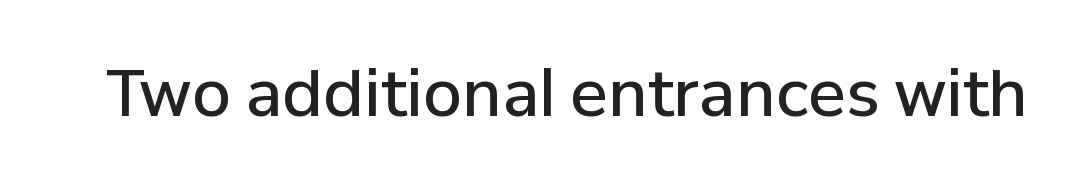
The image shows 63 px semibold sans-serif type, upright; set normal letter spacing, not underlined; low stroke contrast and a medium x-height.
